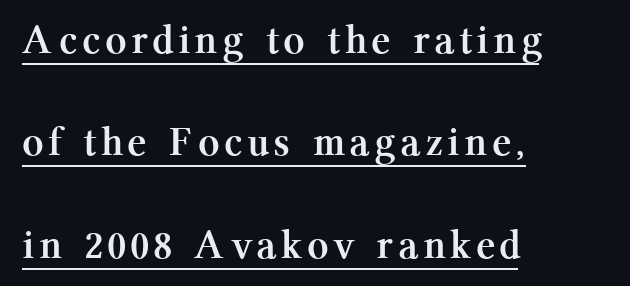
The image shows 42 px semibold serif type, upright; set left-aligned, loose line spacing (2.44x), underlined; medium stroke contrast and a medium x-height.
